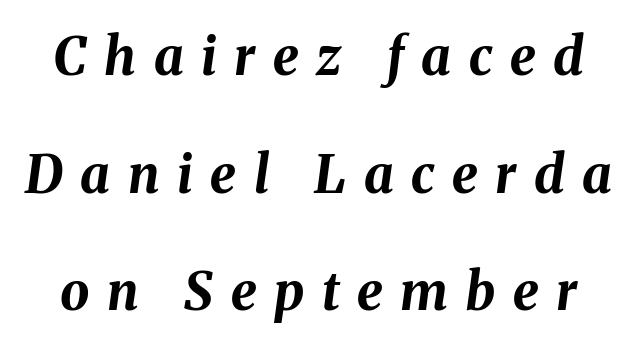
{"italic": "yes", "lean": "right", "slant_degrees": 8, "bold": "yes", "weight": "bold", "width": "normal", "stroke_contrast": "medium", "x_height": "medium", "monospaced": "no", "underline": "no", "line_spacing": "loose", "line_spacing_ratio": 2.26, "letter_spacing": "wide", "letter_spacing_em": 0.34, "glyph_px": 52}
